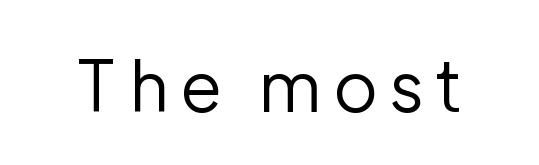
{"serif": "no", "italic": "no", "bold": "no", "weight": "regular", "width": "normal", "stroke_contrast": "low", "x_height": "medium", "monospaced": "no", "underline": "no", "glyph_px": 70}
